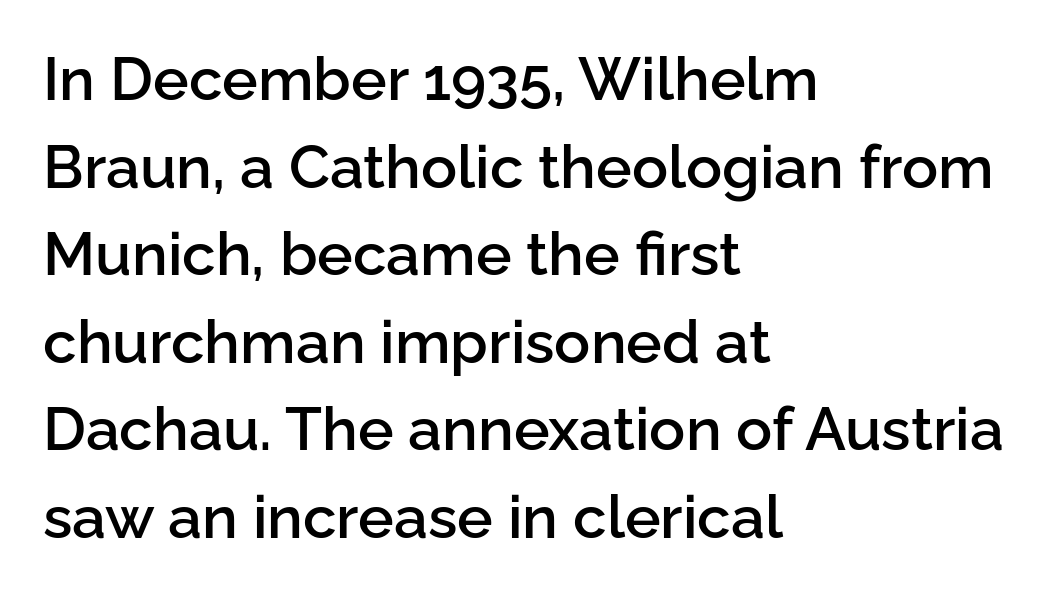
The image shows 60 px semibold sans-serif type, upright; set left-aligned, normal line spacing (1.46x), normal letter spacing, not underlined; low stroke contrast and a medium x-height.
